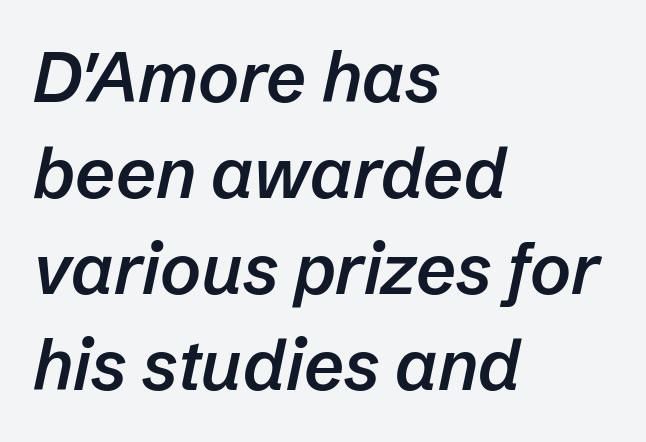
Q: Is the text bold? A: Semi-bold.
Q: Is the text italic (slanted)? A: Yes, it leans right by about 12 degrees.
Q: Is the text underlined? A: No.
Q: How is the paragraph aligned? A: Left-aligned.
Q: Is the spacing between letters normal or unusually wide? A: Normal.
Q: Is the spacing between lines tight, normal or loose? A: Normal.
Q: Width (condensed, normal, or wide)? A: Normal.
Q: Stroke contrast? A: Low.
Q: x-height? A: Medium.
Q: Monospaced? A: No.
